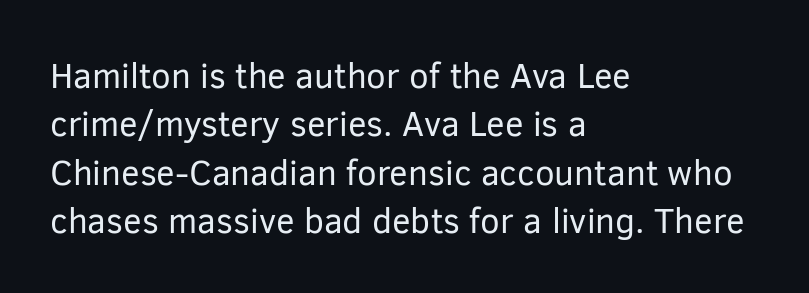
Each letter keeps its own natural width here, so spacing adapts to shape. The space beneath each line is pristine and unruled. Does extra space separate the letters? No, they use regular spacing. The axis of the letterforms is exactly vertical.
